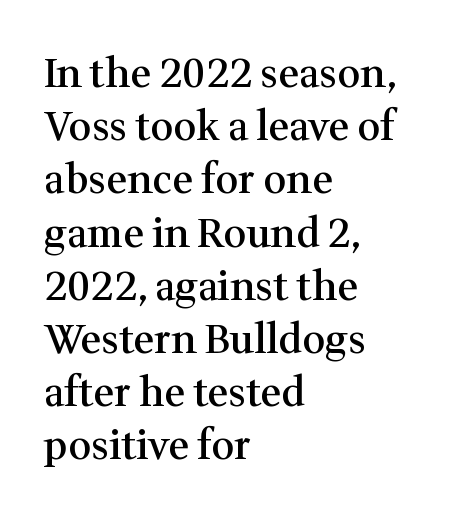
The image shows 40 px semibold serif type, upright; set left-aligned, normal line spacing (1.33x), normal letter spacing, not underlined; medium stroke contrast and a medium x-height.
